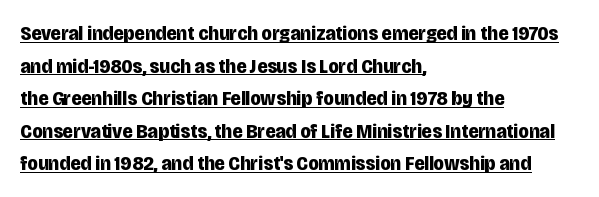
Q: Is the text bold? A: Yes.
Q: Is the text italic (slanted)? A: No, it is upright.
Q: Is the text underlined? A: Yes.
Q: How is the paragraph aligned? A: Left-aligned.
Q: Is the spacing between letters normal or unusually wide? A: Normal.
Q: Is the spacing between lines tight, normal or loose? A: Normal.
